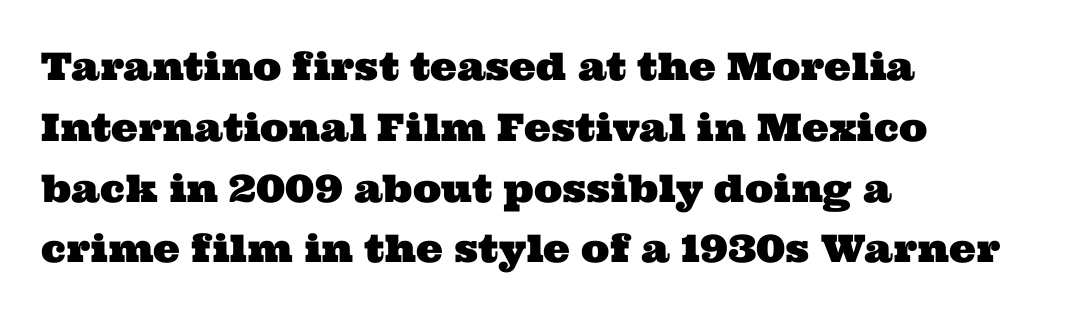
{"serif": "yes", "width": "wide", "stroke_contrast": "medium", "x_height": "medium", "monospaced": "no", "underline": "no", "align": "left", "line_spacing": "normal", "line_spacing_ratio": 1.6, "letter_spacing": "normal", "letter_spacing_em": 0.0, "glyph_px": 38}
